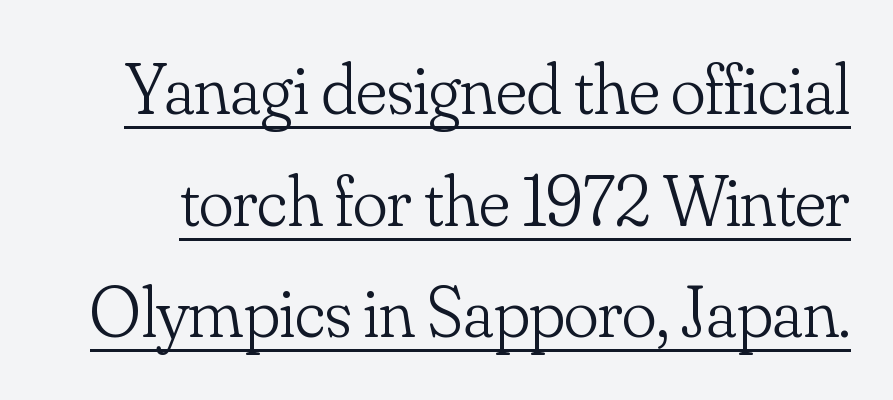
Q: Is the text bold? A: No.
Q: Is the text italic (slanted)? A: No, it is upright.
Q: Is the typeface a serif or a sans-serif typeface? A: Serif.
Q: Is the text underlined? A: Yes.
Q: Is the spacing between letters normal or unusually wide? A: Normal.
Q: Is the spacing between lines tight, normal or loose? A: Normal.
Q: Width (condensed, normal, or wide)? A: Normal.
Q: Stroke contrast? A: Low.
Q: x-height? A: Small.
Q: Monospaced? A: No.
